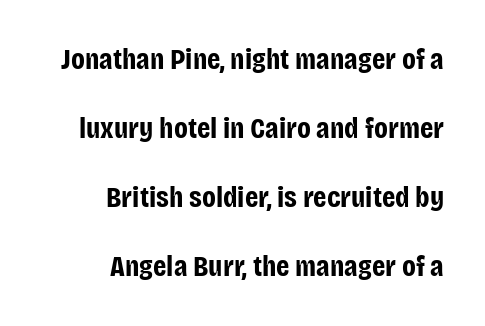
The image shows 30 px bold, condensed sans-serif type, upright; set right-aligned, loose line spacing (2.3x), normal letter spacing, not underlined; low stroke contrast and a large x-height.
